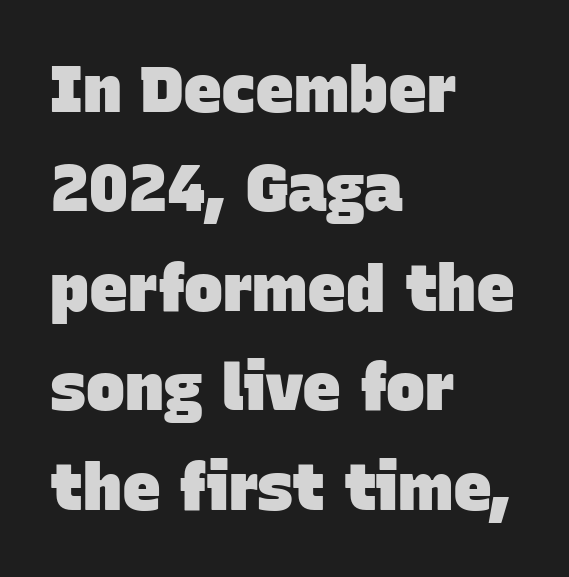
{"serif": "no", "bold": "yes", "weight": "heavy", "width": "normal", "stroke_contrast": "low", "x_height": "large", "monospaced": "no", "underline": "no", "align": "left", "line_spacing": "normal", "line_spacing_ratio": 1.53, "letter_spacing": "normal", "letter_spacing_em": 0.0, "glyph_px": 65}
